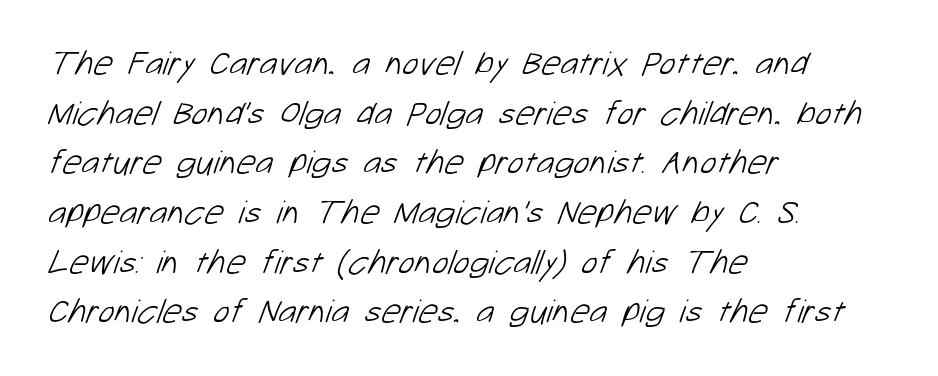
Where is the straight margin? On the left. Is this a sans? Yes — the strokes have no serifs. Weight: regular or lighter. Vertically, the passage feels balanced, rows spaced as you'd expect. The string is rendered with underlining switched off.
